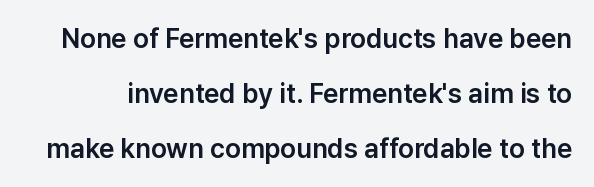
The lettering stays uniformly vertical, giving the passage a roman look. Notice the wide empty band between every row — that's loose leading. The passage shown has conventional tracking throughout. Nobody drew a line under any word here.
